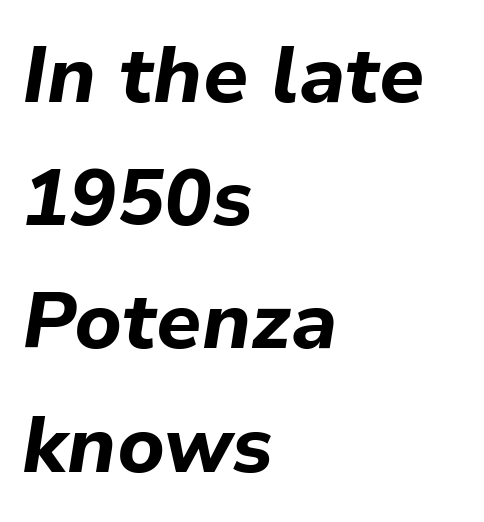
Q: Is the text bold? A: Yes.
Q: Is the text italic (slanted)? A: Yes, it leans right by about 9 degrees.
Q: Is the text underlined? A: No.
Q: How is the paragraph aligned? A: Left-aligned.
Q: Is the spacing between letters normal or unusually wide? A: Normal.
Q: Is the spacing between lines tight, normal or loose? A: Normal.
Q: Width (condensed, normal, or wide)? A: Normal.
Q: Stroke contrast? A: Low.
Q: x-height? A: Medium.
Q: Monospaced? A: No.
